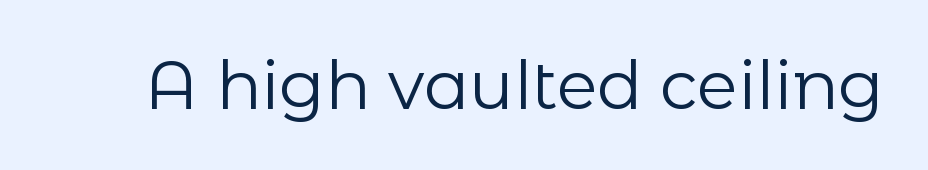
In terms of letterform style, serifs are entirely absent. You could call the tracking neutral — neither tight nor loose. The face looks like a standard text weight, possibly lighter. This sample uses an upright cut, with every glyph sitting square on the baseline. The string is rendered with underlining switched off. Note the varied advance widths — an 'i' is clearly narrower than an 'm'.
